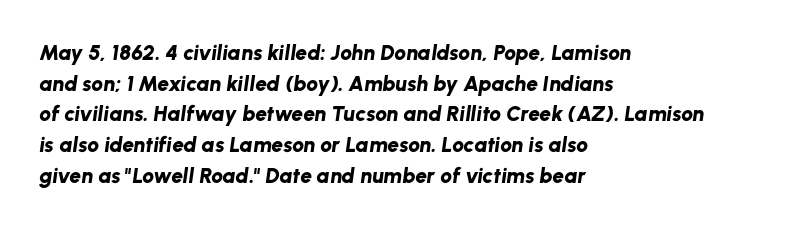
The image shows 21 px bold type, italic (leaning right); set left-aligned, normal line spacing (1.46x), normal letter spacing, not underlined.
